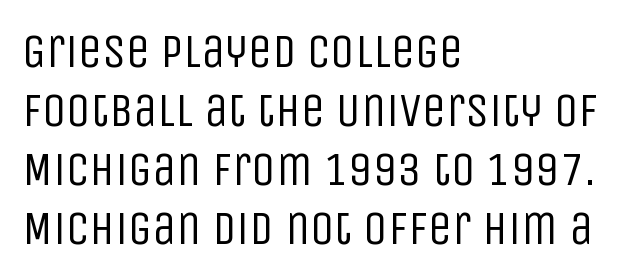
The image shows 48 px regular-weight, condensed sans-serif type, upright; set left-aligned, line spacing 1.23x, normal letter spacing, not underlined; low stroke contrast and a large x-height.
